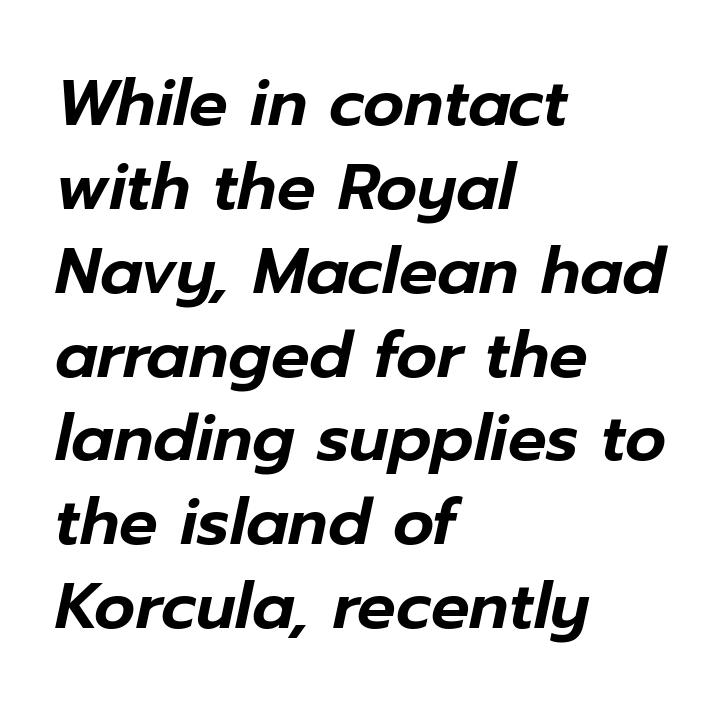
The image shows 64 px text type, italic (leaning right); set left-aligned, normal line spacing (1.31x), normal letter spacing, not underlined; low stroke contrast and a medium x-height.
